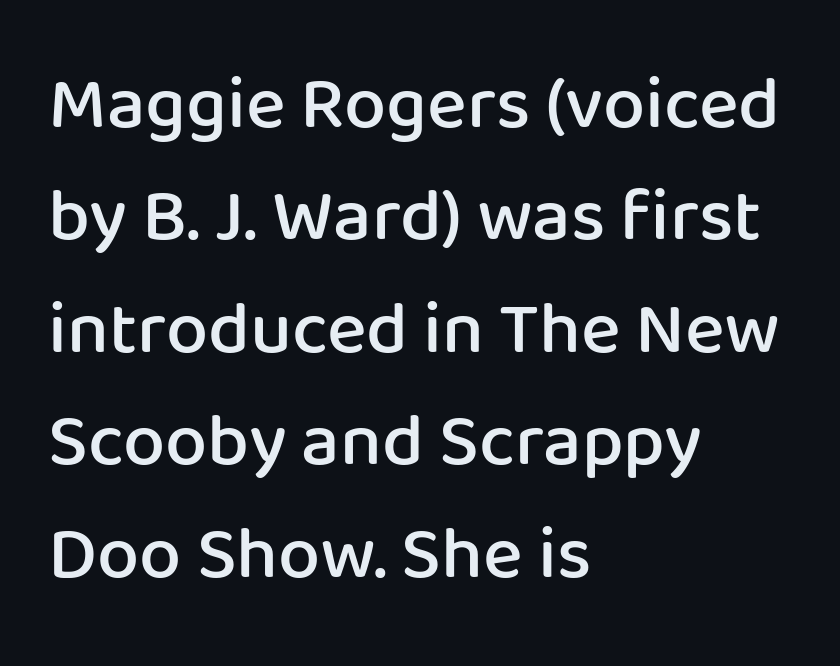
Q: Is the text bold? A: Semi-bold.
Q: Is the text italic (slanted)? A: No, it is upright.
Q: Is the typeface a serif or a sans-serif typeface? A: Sans-serif.
Q: Is the text underlined? A: No.
Q: How is the paragraph aligned? A: Left-aligned.
Q: Is the spacing between letters normal or unusually wide? A: Normal.
Q: Is the spacing between lines tight, normal or loose? A: Normal.
Q: Width (condensed, normal, or wide)? A: Normal.
Q: Stroke contrast? A: Low.
Q: x-height? A: Medium.
Q: Monospaced? A: No.
